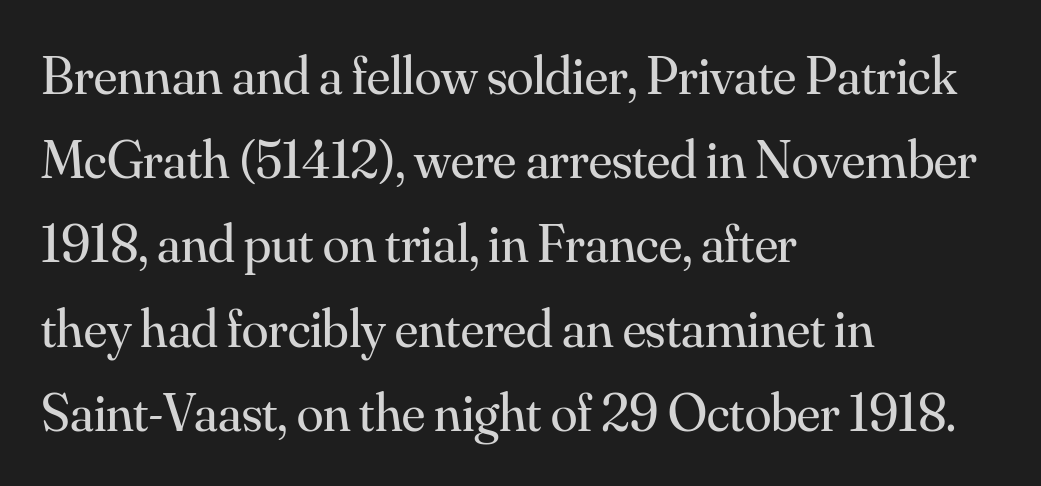
The image shows 54 px regular-weight serif type, upright; set left-aligned, normal line spacing (1.56x), normal letter spacing, not underlined; medium stroke contrast and a small x-height.
